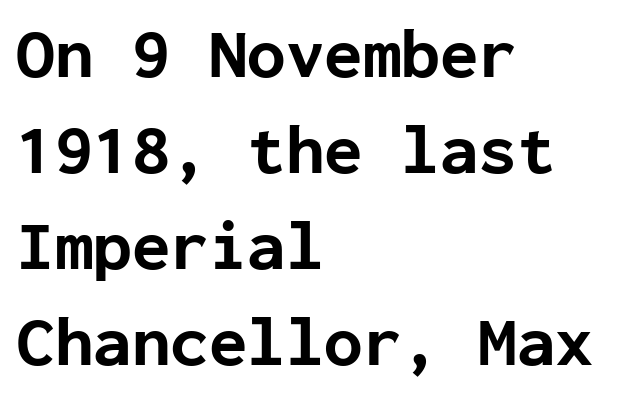
Q: Is the text bold? A: Yes.
Q: Is the text italic (slanted)? A: No, it is upright.
Q: Is the typeface a serif or a sans-serif typeface? A: Sans-serif.
Q: Is the text underlined? A: No.
Q: How is the paragraph aligned? A: Left-aligned.
Q: Is the spacing between letters normal or unusually wide? A: Normal.
Q: Is the spacing between lines tight, normal or loose? A: Normal.
Q: Width (condensed, normal, or wide)? A: Normal.
Q: Stroke contrast? A: Low.
Q: x-height? A: Medium.
Q: Monospaced? A: Yes.
